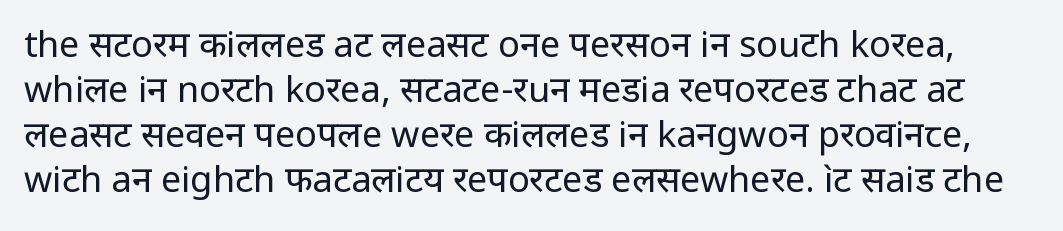
{"serif": "no", "italic": "no", "bold": "no", "weight": "regular", "width": "normal", "stroke_contrast": "low", "x_height": "medium", "monospaced": "no", "underline": "no", "line_spacing": "normal", "line_spacing_ratio": 1.25, "letter_spacing": "normal", "letter_spacing_em": 0.0, "glyph_px": 36}
